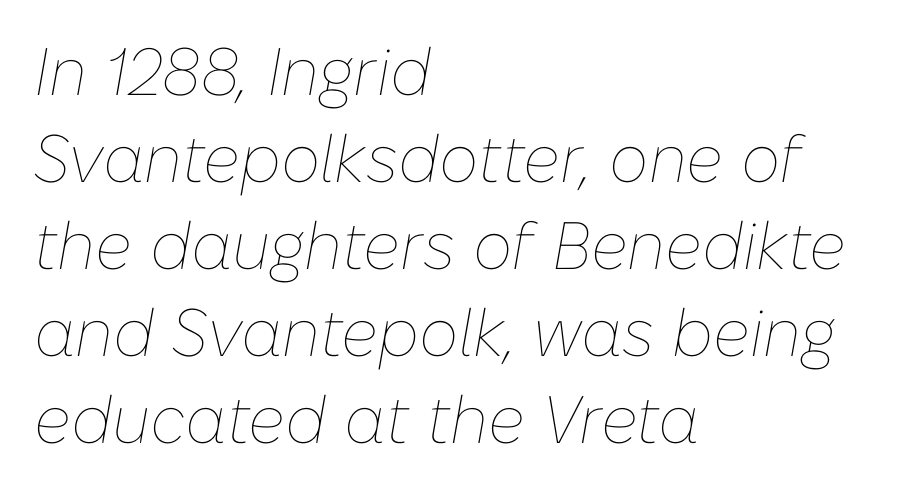
Q: Is the text bold? A: No.
Q: Is the text italic (slanted)? A: Yes, it leans right by about 10 degrees.
Q: Is the text underlined? A: No.
Q: How is the paragraph aligned? A: Left-aligned.
Q: Is the spacing between letters normal or unusually wide? A: Normal.
Q: Is the spacing between lines tight, normal or loose? A: Normal.
Q: Width (condensed, normal, or wide)? A: Normal.
Q: Stroke contrast? A: Low.
Q: x-height? A: Medium.
Q: Monospaced? A: No.
